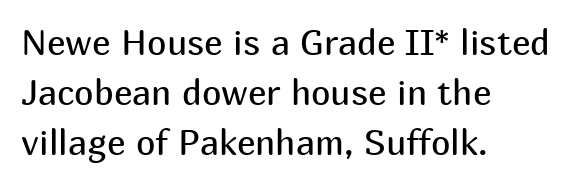
Q: Is the text bold? A: No.
Q: Is the text italic (slanted)? A: No, it is upright.
Q: Is the typeface a serif or a sans-serif typeface? A: Sans-serif.
Q: Is the text underlined? A: No.
Q: How is the paragraph aligned? A: Left-aligned.
Q: Is the spacing between letters normal or unusually wide? A: Normal.
Q: Is the spacing between lines tight, normal or loose? A: Normal.
Q: Width (condensed, normal, or wide)? A: Normal.
Q: Stroke contrast? A: Medium.
Q: x-height? A: Medium.
Q: Monospaced? A: No.
